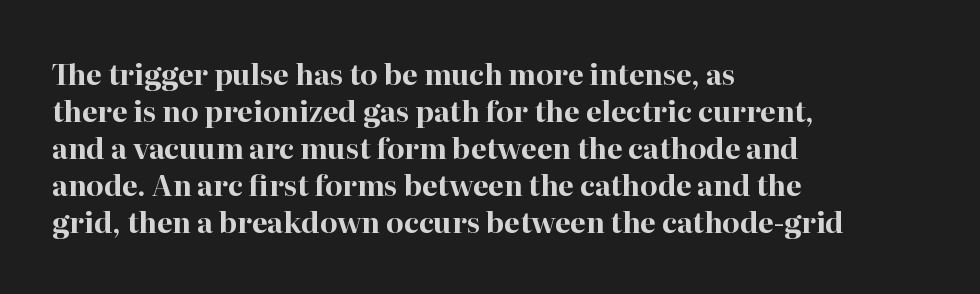
Q: Is the text bold? A: Yes.
Q: Is the text italic (slanted)? A: No, it is upright.
Q: Is the typeface a serif or a sans-serif typeface? A: Serif.
Q: Is the text underlined? A: No.
Q: How is the paragraph aligned? A: Left-aligned.
Q: Is the spacing between letters normal or unusually wide? A: Normal.
Q: Is the spacing between lines tight, normal or loose? A: Normal.
Q: Width (condensed, normal, or wide)? A: Normal.
Q: Stroke contrast? A: High.
Q: x-height? A: Medium.
Q: Monospaced? A: No.
